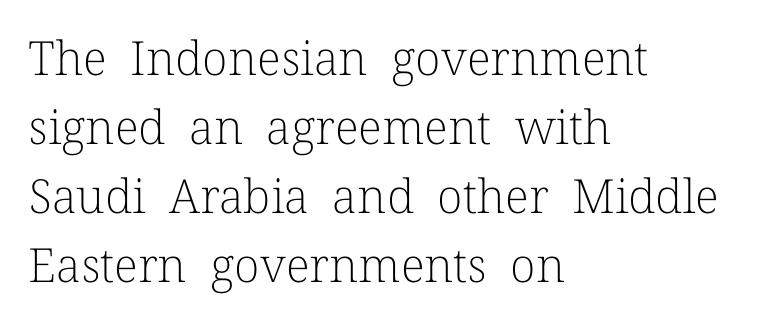
The image shows 47 px light serif type, upright; set left-aligned, normal line spacing (1.47x), normal letter spacing, not underlined; low stroke contrast and a medium x-height.
